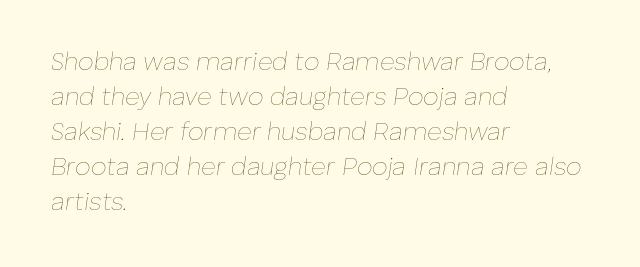
The image shows 25 px text type, italic (leaning right); set left-aligned, normal line spacing (1.4x), normal letter spacing, not underlined.
